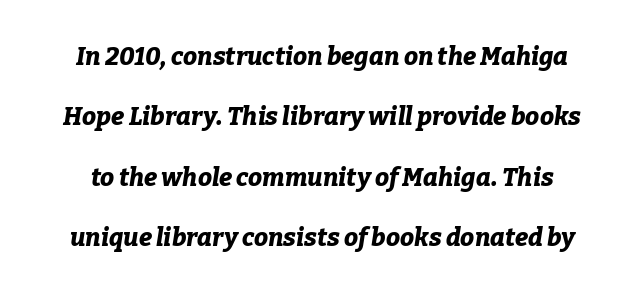
Q: Is the text bold? A: Yes.
Q: Is the text italic (slanted)? A: Yes, it leans right by about 9 degrees.
Q: Is the text underlined? A: No.
Q: Is the spacing between letters normal or unusually wide? A: Normal.
Q: Is the spacing between lines tight, normal or loose? A: Loose.
